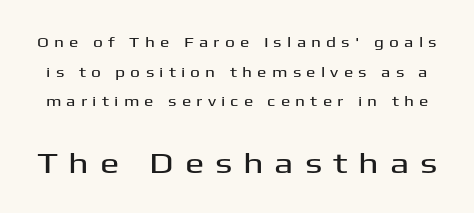
The image shows 29 px wide sans-serif type, upright; set loose line spacing (2.11x), unusually wide letter spacing (+0.37 em), not underlined; the second (bottom) block is 2.07x larger; medium stroke contrast and a medium x-height.
